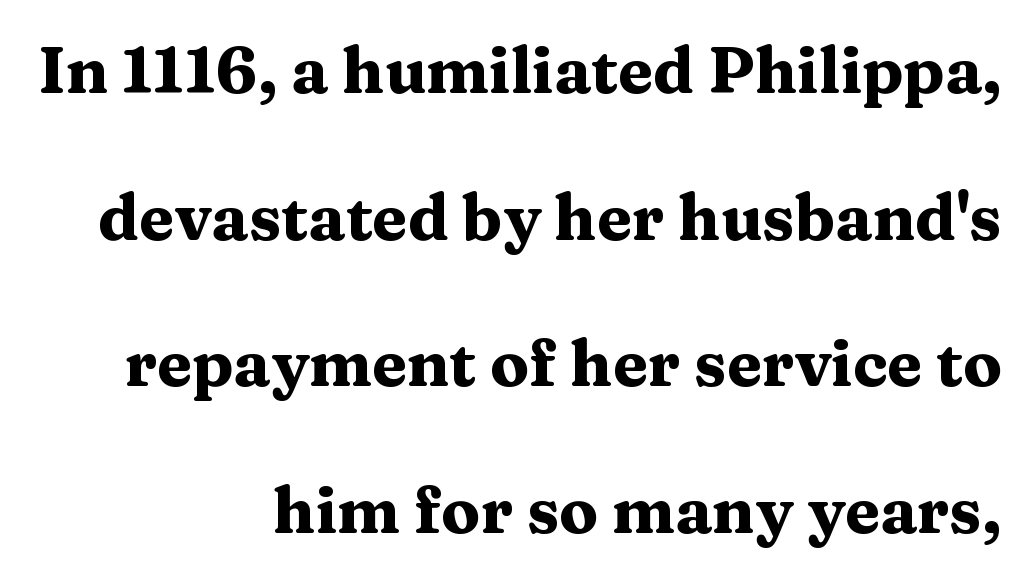
Compared with typical body copy, the letter spacing here is the same. Heavy-handed strokes throughout: this text is bold. In terms of letterform style, serifs are clearly present. Vertical spacing — loose. You can tell it's not italic because the verticals are truly vertical.
